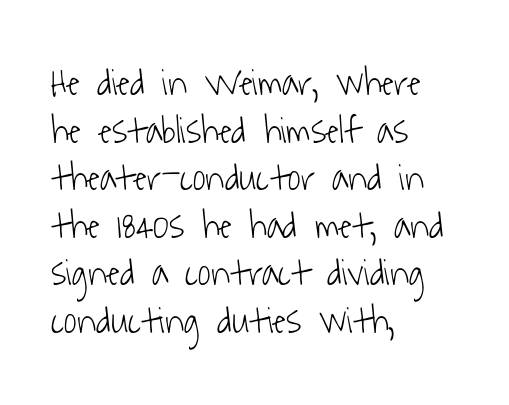
Q: Is the text bold? A: No.
Q: Is the typeface a serif or a sans-serif typeface? A: Sans-serif.
Q: Is the text underlined? A: No.
Q: How is the paragraph aligned? A: Left-aligned.
Q: Is the spacing between letters normal or unusually wide? A: Normal.
Q: Width (condensed, normal, or wide)? A: Condensed.
Q: Stroke contrast? A: Low.
Q: x-height? A: Medium.
Q: Monospaced? A: No.
